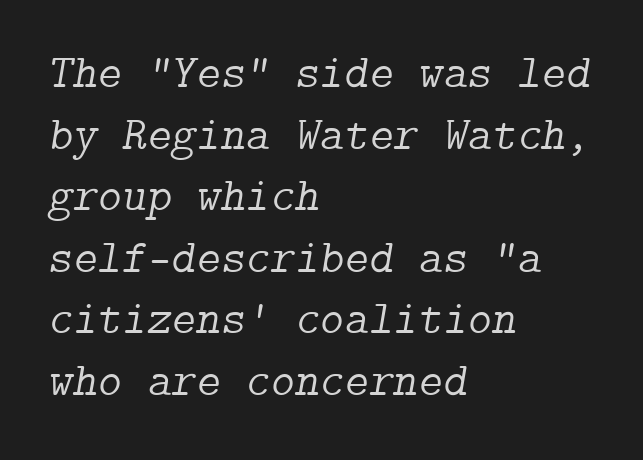
The image shows 47 px light serif type, italic (leaning right); set left-aligned, normal line spacing (1.31x), normal letter spacing, not underlined; low stroke contrast and a medium x-height.
